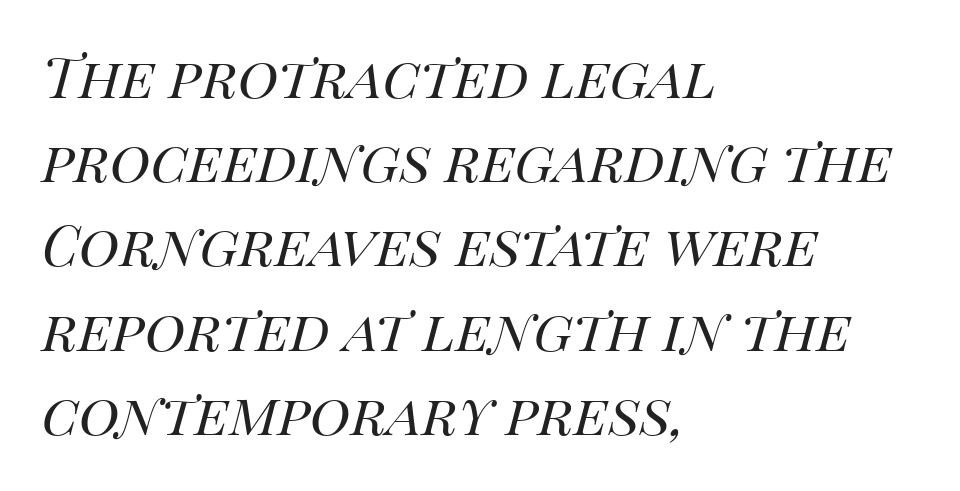
{"italic": "yes", "lean": "right", "slant_degrees": 14, "bold": "no", "weight": "regular", "width": "normal", "stroke_contrast": "high", "x_height": "large", "monospaced": "no", "underline": "no", "align": "left", "line_spacing_ratio": 1.22, "letter_spacing": "normal", "letter_spacing_em": 0.0, "glyph_px": 69}
